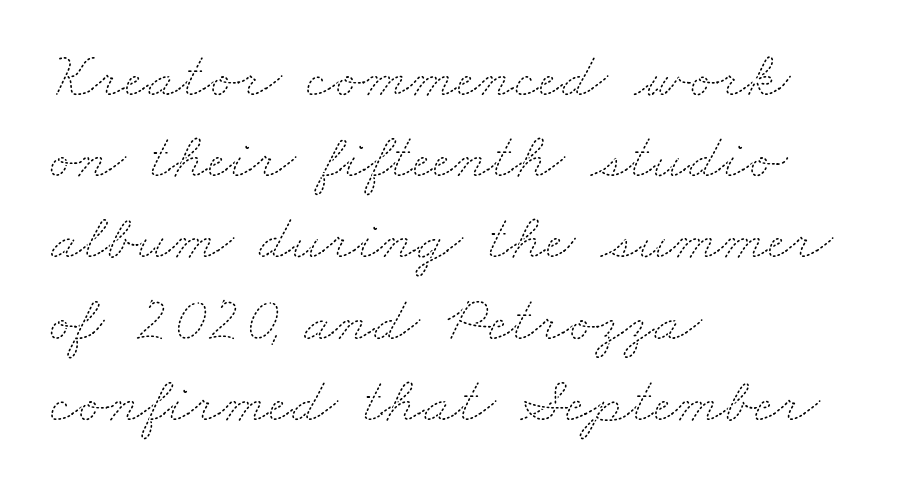
Nobody touched the tracking dial on this one. Looks like regular typesetting: each glyph gets only the width it needs. The typesetter chose a ragged-right arrangement here. The passage shown is not bold in any degree.
